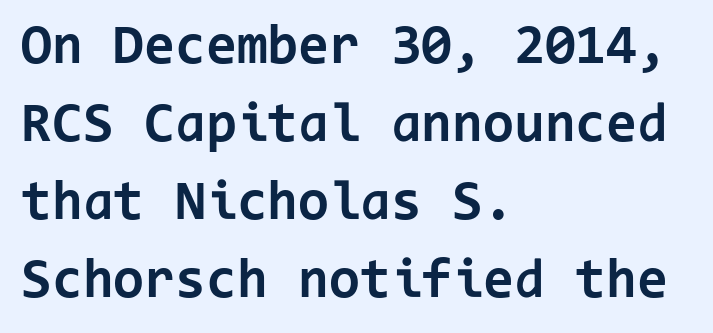
The image shows 56 px bold sans-serif type, upright, monospaced; set left-aligned, normal line spacing (1.39x), normal letter spacing, not underlined; low stroke contrast and a medium x-height.
